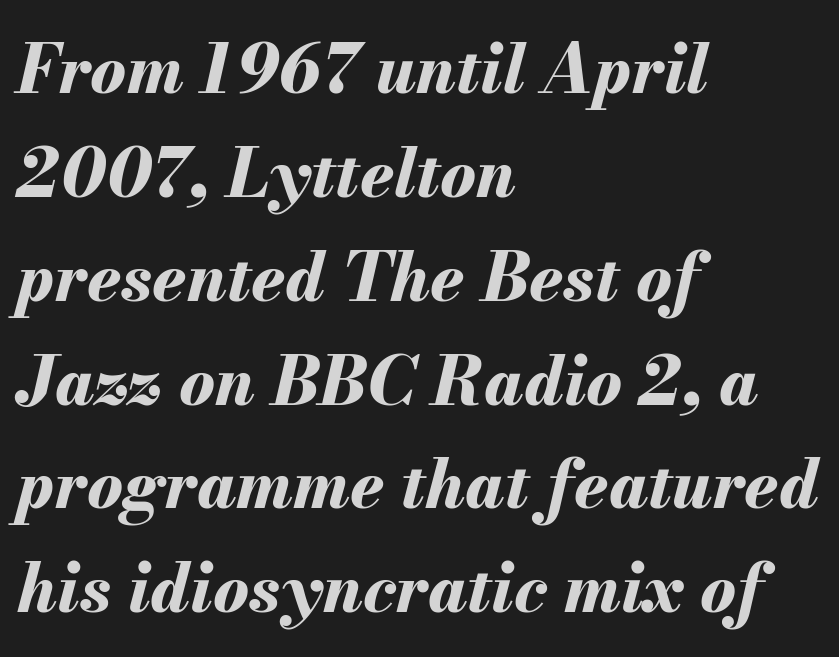
Interline gaps are of average width in this sample. This sample uses plain, unmodified letter spacing. The rag falls on the right side of this text block. Quick note: italic. The letters advance in unequal steps, a hallmark of proportional type.
